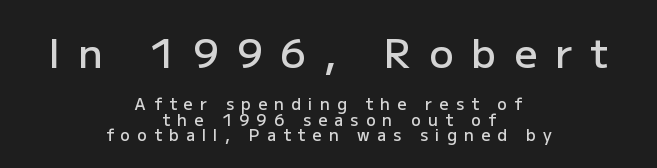
The image shows 40 px semibold sans-serif type, upright; set centered, tight line spacing (0.96x), unusually wide letter spacing (+0.45 em), not underlined; the first (top) block is 2.5x larger; low stroke contrast and a medium x-height.
